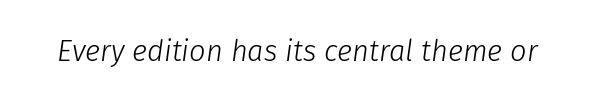
Q: Is the text bold? A: No.
Q: Is the text italic (slanted)? A: Yes, it leans right by about 8 degrees.
Q: Is the text underlined? A: No.
Q: Is the spacing between letters normal or unusually wide? A: Normal.
Q: Width (condensed, normal, or wide)? A: Normal.
Q: Stroke contrast? A: Low.
Q: x-height? A: Medium.
Q: Monospaced? A: No.
